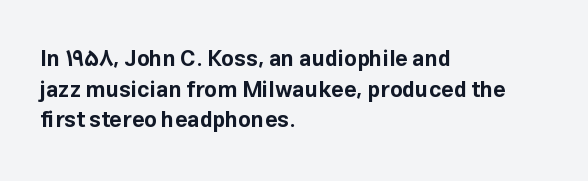
{"italic": "no", "bold": "yes", "underline": "no", "align": "left", "line_spacing": "normal", "line_spacing_ratio": 1.39, "letter_spacing": "normal", "letter_spacing_em": 0.0, "glyph_px": 22}
